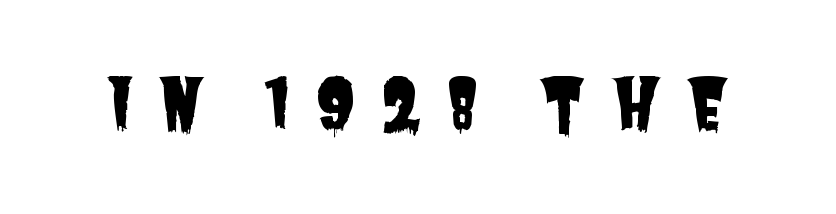
Q: Is the typeface a serif or a sans-serif typeface? A: Sans-serif.
Q: Is the text underlined? A: No.
Q: Is the spacing between letters normal or unusually wide? A: Unusually wide.
Q: Width (condensed, normal, or wide)? A: Condensed.
Q: Stroke contrast? A: Low.
Q: x-height? A: Large.
Q: Monospaced? A: No.
